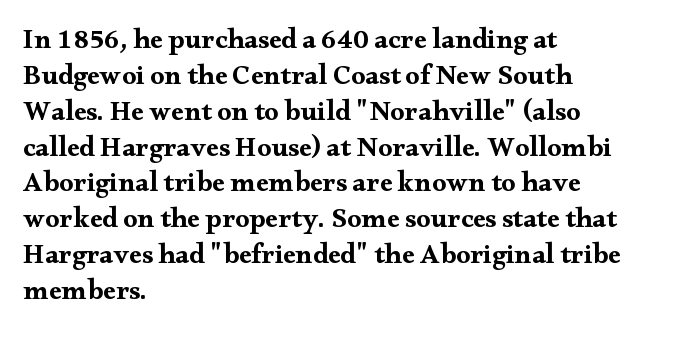
Does the copy run flush right? No — it runs flush left. The letters stand straight up with perfectly vertical stems. I'd call this a serif setting — the letters wear small feet. Type without underlining.
